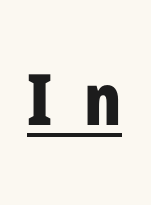
The image shows 71 px bold, condensed sans-serif type, upright; set unusually wide letter spacing (+0.45 em), underlined; low stroke contrast and a medium x-height.
